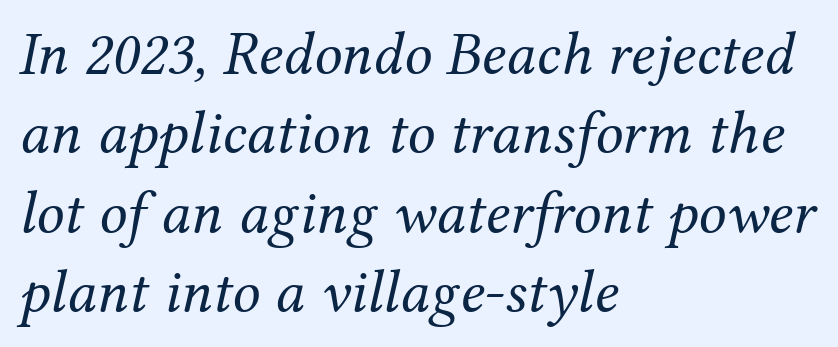
{"serif": "yes", "italic": "yes", "lean": "right", "slant_degrees": 12, "bold": "no", "weight": "regular", "width": "normal", "stroke_contrast": "medium", "x_height": "medium", "monospaced": "no", "underline": "no", "align": "left", "line_spacing": "normal", "line_spacing_ratio": 1.28, "letter_spacing": "normal", "letter_spacing_em": 0.0, "glyph_px": 62}
